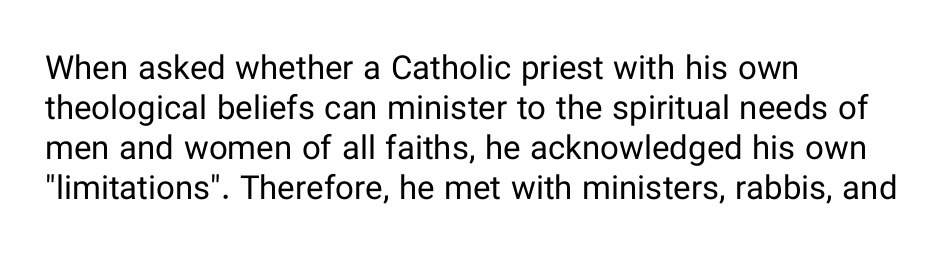
Q: Is the text bold? A: No.
Q: Is the text italic (slanted)? A: No, it is upright.
Q: Is the typeface a serif or a sans-serif typeface? A: Sans-serif.
Q: Is the text underlined? A: No.
Q: How is the paragraph aligned? A: Left-aligned.
Q: Is the spacing between letters normal or unusually wide? A: Normal.
Q: Width (condensed, normal, or wide)? A: Normal.
Q: Stroke contrast? A: Low.
Q: x-height? A: Medium.
Q: Monospaced? A: No.
